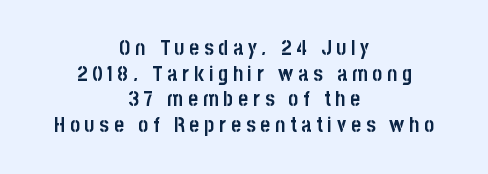
{"italic": "no", "bold": "yes", "underline": "no", "align": "center", "line_spacing_ratio": 1.22, "letter_spacing": "wide", "letter_spacing_em": 0.23, "glyph_px": 21}
